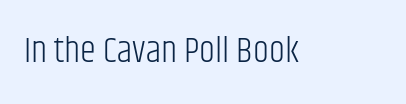
{"serif": "no", "italic": "no", "bold": "no", "weight": "light", "width": "condensed", "stroke_contrast": "low", "x_height": "large", "monospaced": "no", "underline": "no", "letter_spacing": "normal", "letter_spacing_em": 0.0, "glyph_px": 36}
